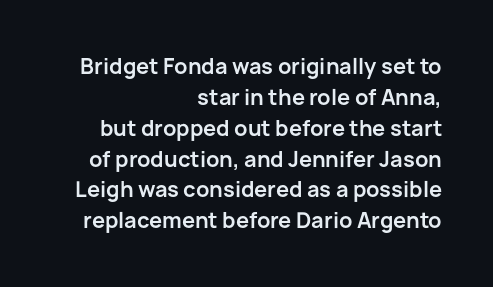
{"italic": "no", "bold": "yes", "underline": "no", "align": "right", "line_spacing": "normal", "line_spacing_ratio": 1.47, "letter_spacing": "normal", "letter_spacing_em": 0.0, "glyph_px": 21}
